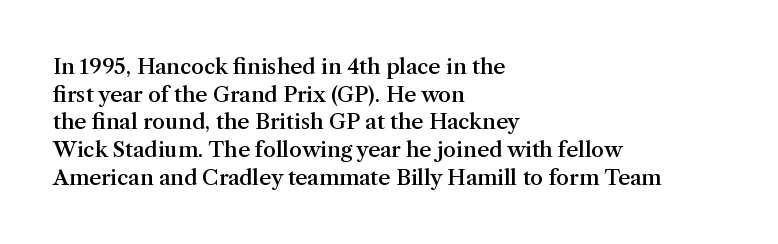
{"italic": "no", "bold": "semi", "underline": "no", "align": "left", "line_spacing": "normal", "line_spacing_ratio": 1.32, "letter_spacing": "normal", "letter_spacing_em": 0.0, "glyph_px": 21}
